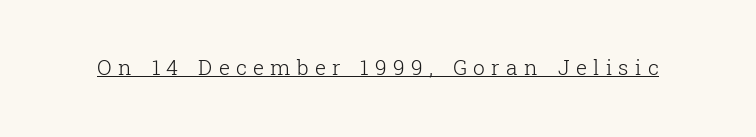
{"italic": "no", "bold": "no", "underline": "yes", "letter_spacing": "wide", "letter_spacing_em": 0.3, "glyph_px": 21}
